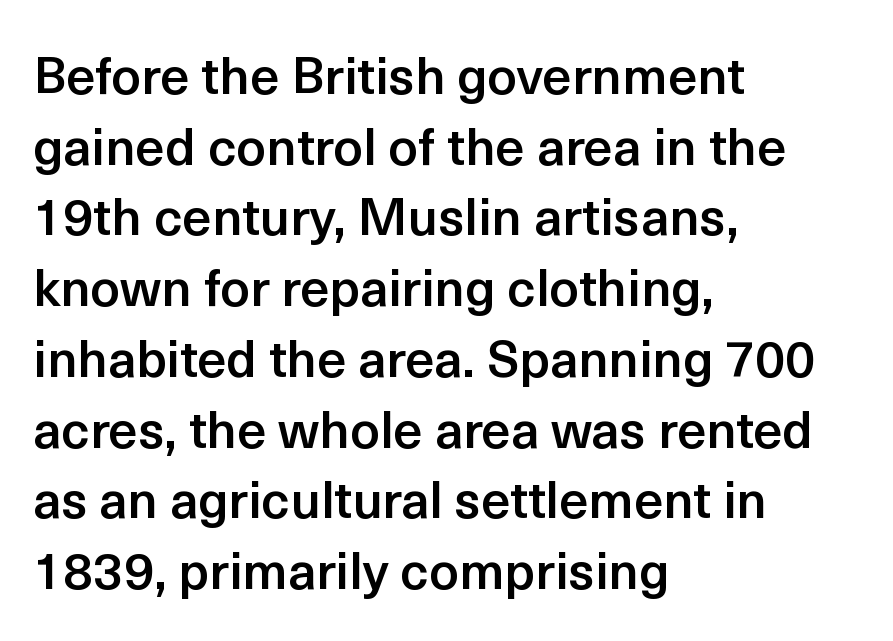
{"serif": "no", "italic": "no", "bold": "semi", "weight": "semibold", "width": "normal", "x_height": "medium", "monospaced": "no", "underline": "no", "align": "left", "line_spacing": "normal", "line_spacing_ratio": 1.36, "letter_spacing": "normal", "letter_spacing_em": 0.0, "glyph_px": 52}
